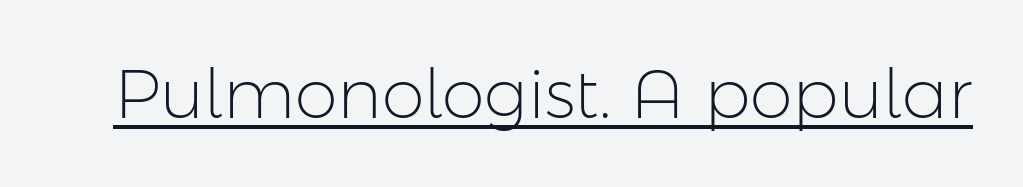
{"serif": "no", "italic": "no", "bold": "no", "weight": "light", "width": "normal", "stroke_contrast": "low", "x_height": "medium", "monospaced": "no", "underline": "yes", "letter_spacing": "normal", "letter_spacing_em": 0.0, "glyph_px": 69}
